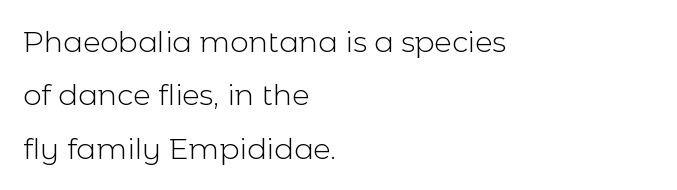
Q: Is the text bold? A: No.
Q: Is the text italic (slanted)? A: No, it is upright.
Q: Is the typeface a serif or a sans-serif typeface? A: Sans-serif.
Q: Is the text underlined? A: No.
Q: How is the paragraph aligned? A: Left-aligned.
Q: Is the spacing between letters normal or unusually wide? A: Normal.
Q: Width (condensed, normal, or wide)? A: Normal.
Q: x-height? A: Medium.
Q: Monospaced? A: No.
